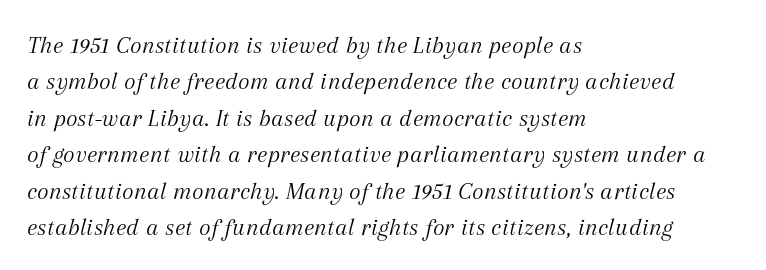
Q: Is the text bold? A: No.
Q: Is the text italic (slanted)? A: Yes, it leans right by about 12 degrees.
Q: Is the text underlined? A: No.
Q: How is the paragraph aligned? A: Left-aligned.
Q: Is the spacing between letters normal or unusually wide? A: Normal.
Q: Is the spacing between lines tight, normal or loose? A: Normal.
